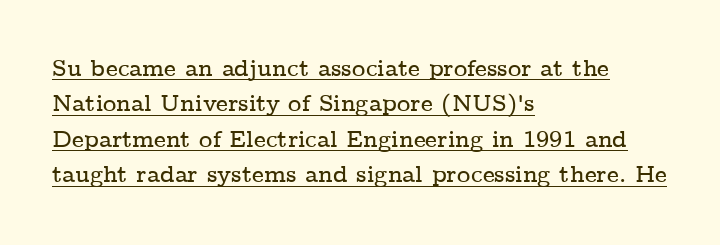
{"italic": "no", "underline": "yes", "align": "left", "line_spacing": "normal", "line_spacing_ratio": 1.54, "letter_spacing": "normal", "letter_spacing_em": 0.0, "glyph_px": 23}
